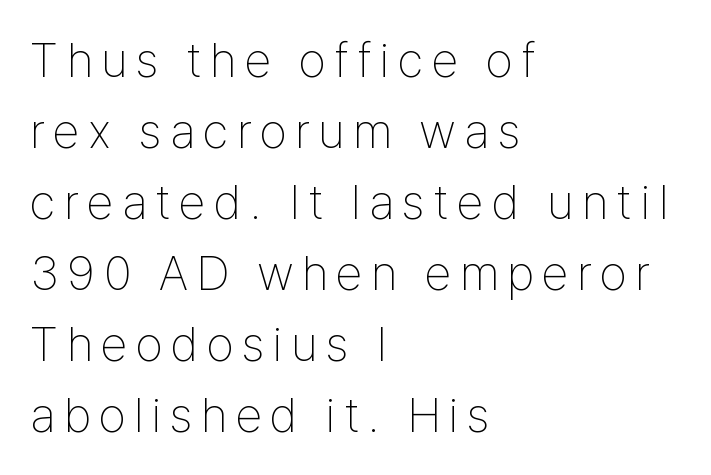
The image shows 49 px thin, condensed sans-serif type, upright; set left-aligned, normal line spacing (1.45x), not underlined; low stroke contrast and a medium x-height.
